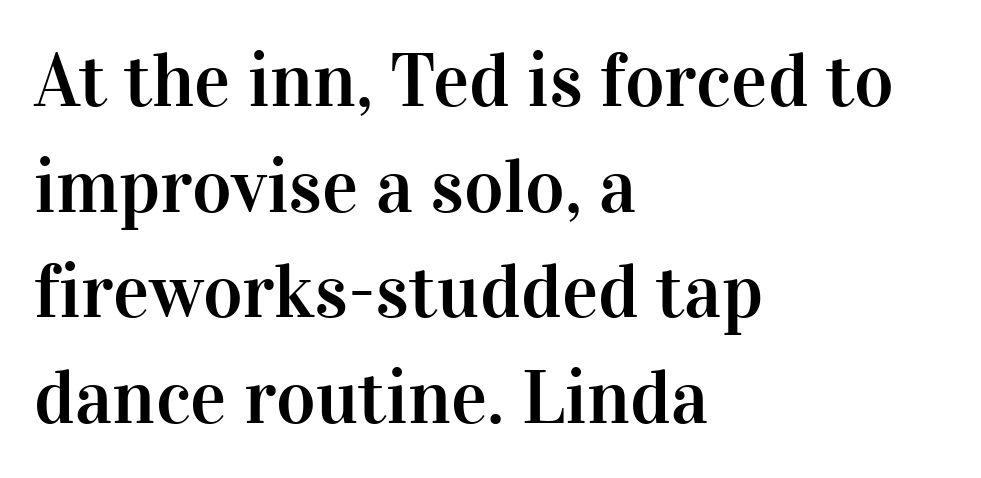
Q: Is the text italic (slanted)? A: No, it is upright.
Q: Is the typeface a serif or a sans-serif typeface? A: Serif.
Q: Is the text underlined? A: No.
Q: How is the paragraph aligned? A: Left-aligned.
Q: Is the spacing between letters normal or unusually wide? A: Normal.
Q: Is the spacing between lines tight, normal or loose? A: Normal.
Q: Width (condensed, normal, or wide)? A: Normal.
Q: Stroke contrast? A: High.
Q: x-height? A: Medium.
Q: Monospaced? A: No.
